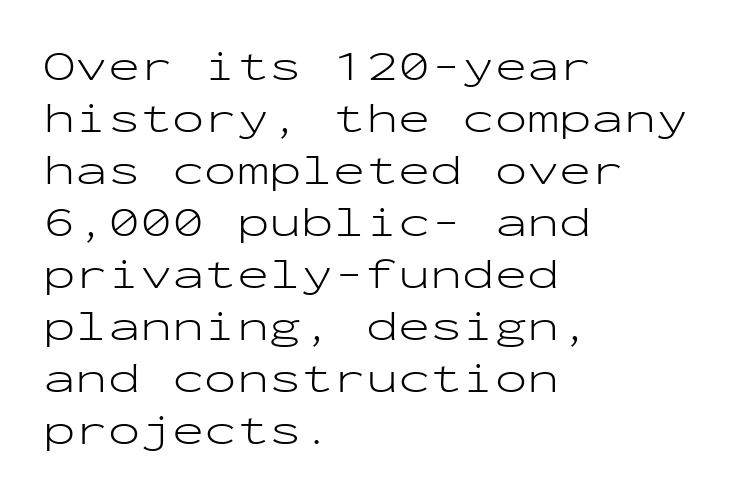
Q: Is the text bold? A: No.
Q: Is the text italic (slanted)? A: No, it is upright.
Q: Is the typeface a serif or a sans-serif typeface? A: Sans-serif.
Q: Is the text underlined? A: No.
Q: How is the paragraph aligned? A: Left-aligned.
Q: Is the spacing between letters normal or unusually wide? A: Normal.
Q: Width (condensed, normal, or wide)? A: Wide.
Q: Stroke contrast? A: Low.
Q: x-height? A: Medium.
Q: Monospaced? A: Yes.
